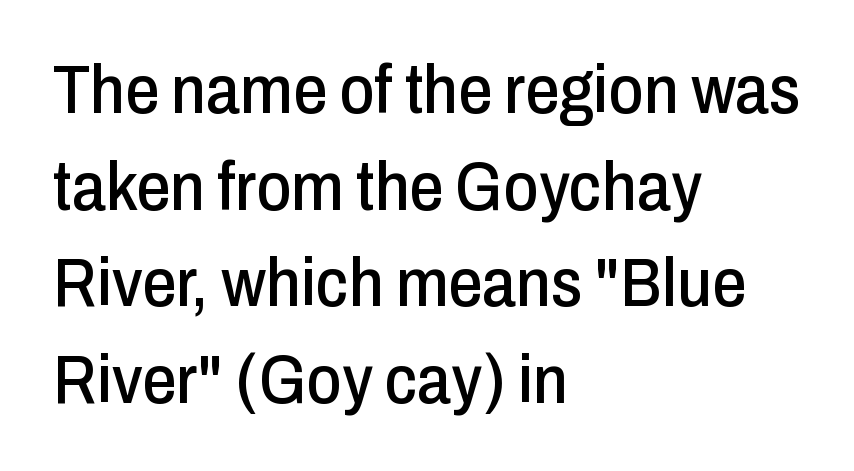
A typesetter would call this leading conventional body-copy spacing. Has an underline been added? It has not. You can tell it's not italic because the verticals are truly vertical. You could not count columns in this text — the font is proportionally spaced. Observe the ordinary spacing: letters are neighbours, not strangers. The passage is arranged the way most books set body copy — flush left.
